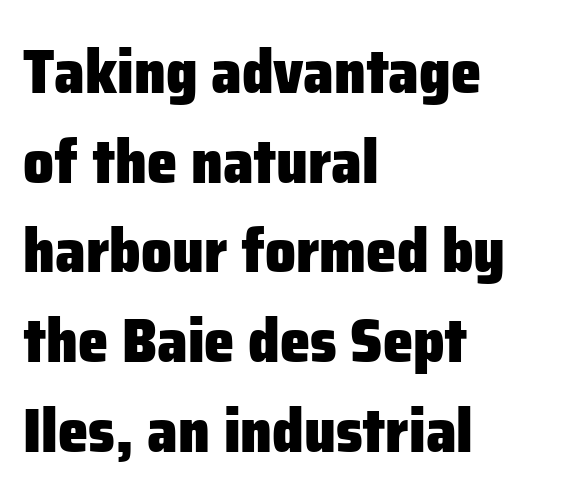
Does the leading feel generous? No, just average. The letters advance in unequal steps, a hallmark of proportional type. The letterforms sit shoulder to shoulder at normal distance. The foot of each line stays bare and open. Classification — sans serif.
